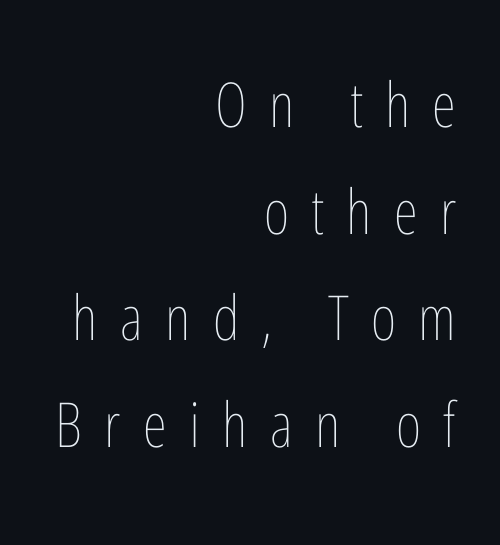
Caption: multi-line text, flush right, ragged left. If you drew a line through each stem, it would be perfectly vertical. Each row of text sits above clean, open space. The strokes carry an ordinary text weight at most. Varying glyph widths throughout — classic text-font behaviour.
